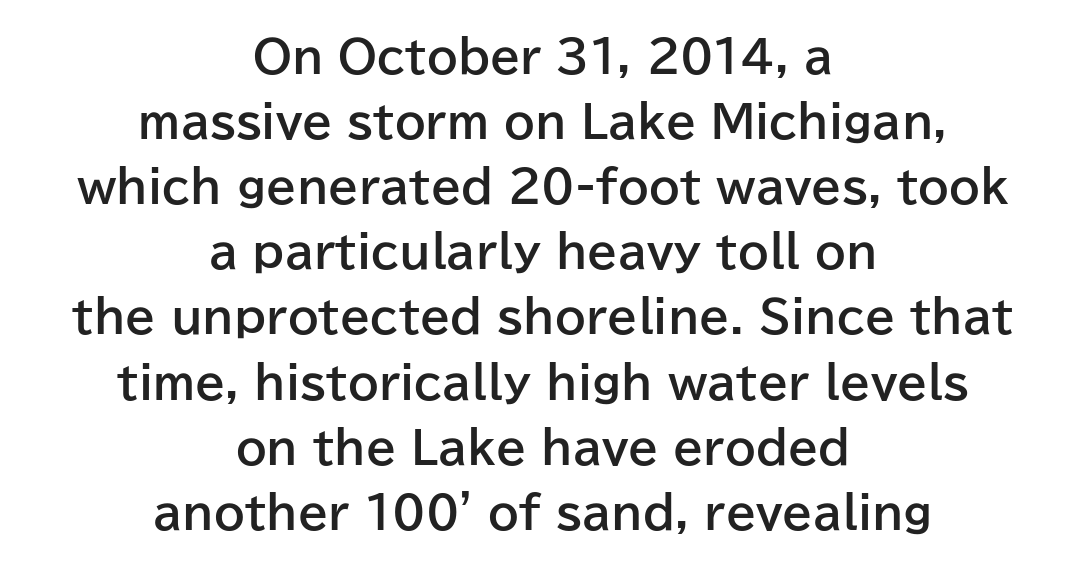
Q: Is the text bold? A: Yes.
Q: Is the text italic (slanted)? A: No, it is upright.
Q: Is the typeface a serif or a sans-serif typeface? A: Sans-serif.
Q: Is the text underlined? A: No.
Q: How is the paragraph aligned? A: Centered.
Q: Is the spacing between letters normal or unusually wide? A: Normal.
Q: Is the spacing between lines tight, normal or loose? A: Normal.
Q: Width (condensed, normal, or wide)? A: Normal.
Q: Stroke contrast? A: Low.
Q: x-height? A: Medium.
Q: Monospaced? A: No.
